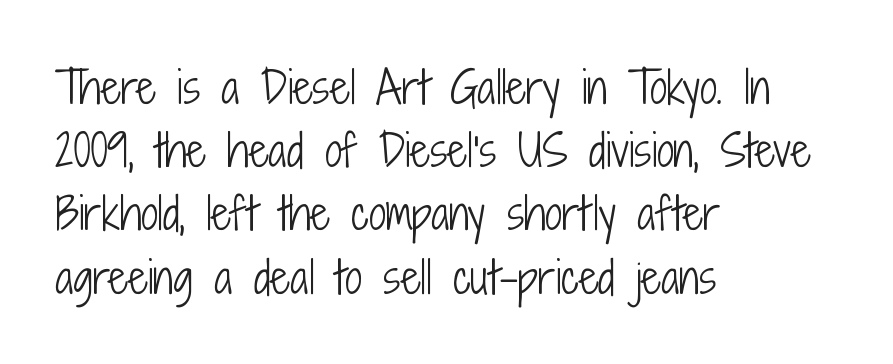
{"serif": "no", "italic": "no", "bold": "no", "weight": "light", "width": "condensed", "stroke_contrast": "low", "x_height": "medium", "monospaced": "no", "underline": "no", "align": "left", "line_spacing": "normal", "line_spacing_ratio": 1.47, "letter_spacing": "normal", "letter_spacing_em": 0.0, "glyph_px": 43}
